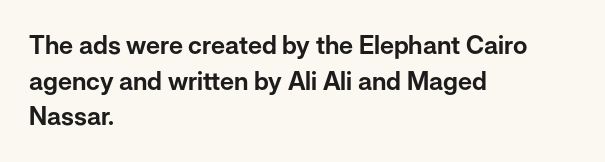
Glyph-to-glyph distance matches everyday printed text. The baseline area is clear. These lines are set flush left with a ragged right edge. Designer's note — italics off, roman on. The rendering uses a moderate line-height, typical for paragraphs.
